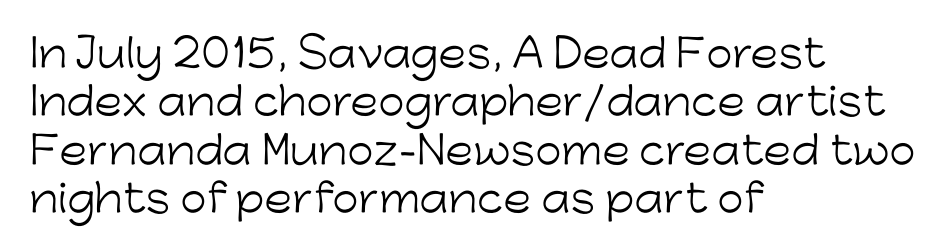
{"serif": "no", "italic": "no", "bold": "no", "weight": "light", "width": "normal", "stroke_contrast": "low", "x_height": "medium", "monospaced": "no", "underline": "no", "align": "left", "line_spacing": "normal", "line_spacing_ratio": 1.27, "letter_spacing": "normal", "letter_spacing_em": 0.0, "glyph_px": 38}
